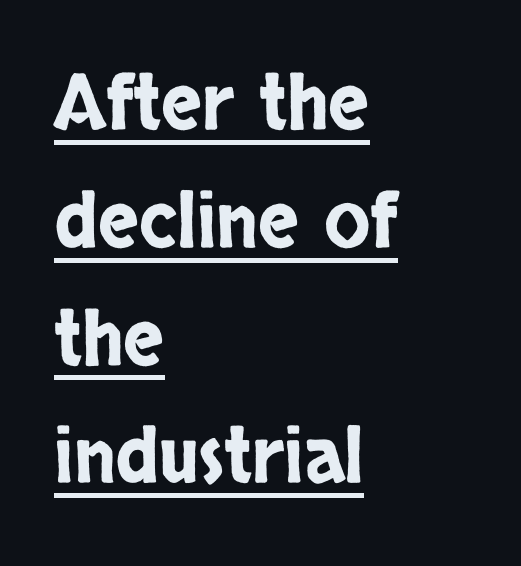
The image shows 76 px condensed sans-serif type, upright; set left-aligned, normal line spacing (1.55x), normal letter spacing, underlined; low stroke contrast and a large x-height.
